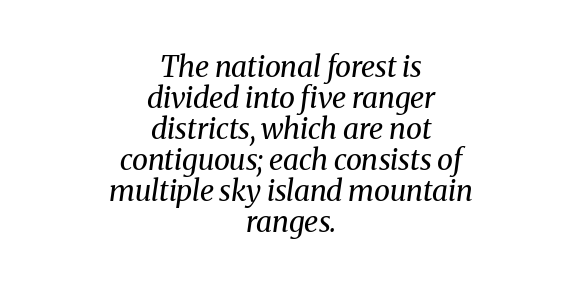
Weight: in the light-to-regular range. The specimen omits any rule beneath the text block's lines. Characters are canted at an angle relative to the baseline's perpendicular. The gaps between neighbouring characters are ordinary and unremarkable.
